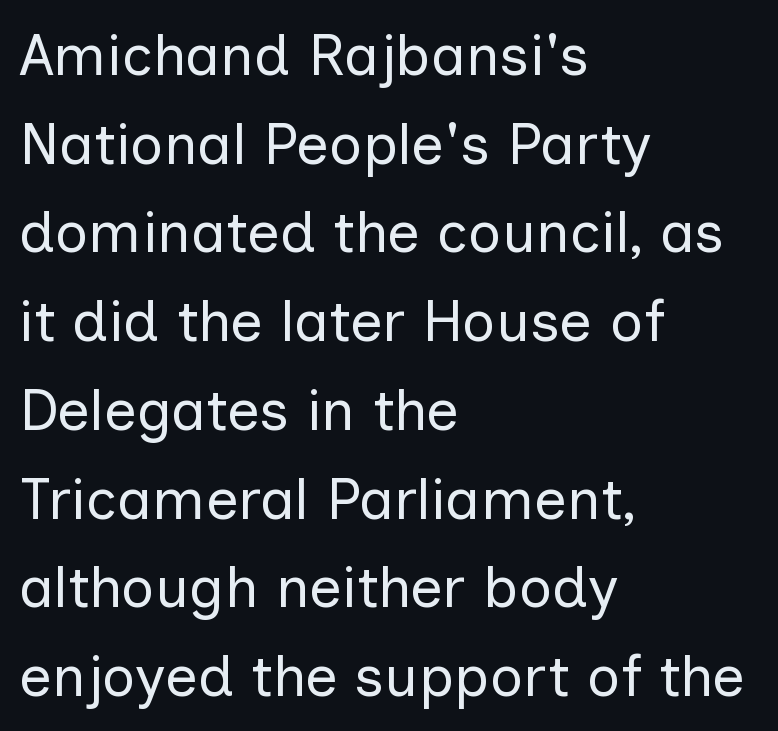
The image shows 58 px regular-weight sans-serif type, upright; set left-aligned, normal line spacing (1.53x), normal letter spacing, not underlined; low stroke contrast and a medium x-height.
